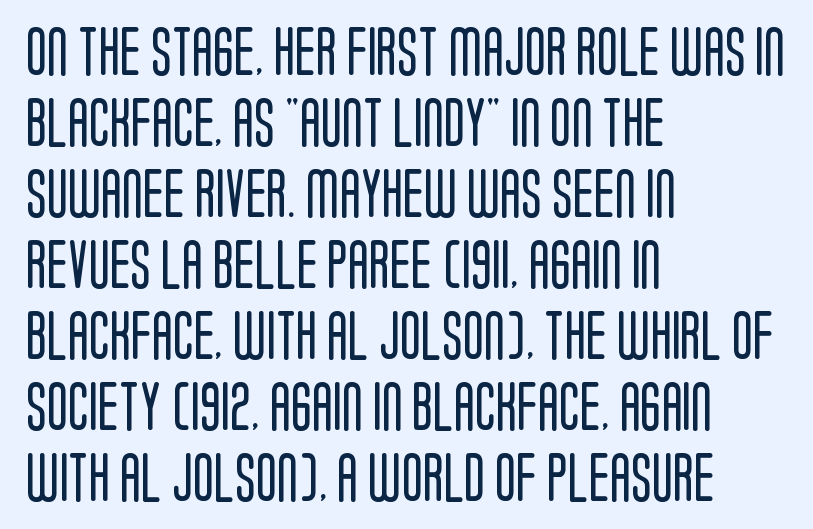
{"serif": "no", "italic": "no", "bold": "no", "weight": "regular", "width": "condensed", "stroke_contrast": "low", "x_height": "large", "monospaced": "no", "underline": "no", "align": "left", "line_spacing": "normal", "line_spacing_ratio": 1.45, "letter_spacing": "normal", "letter_spacing_em": 0.0, "glyph_px": 49}
